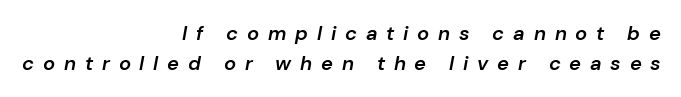
Slanted lettering throughout. Observe the wide spacing: letters keep a clear distance from each other. Whoever set this chose a conventional vertical rhythm. These lines carry some extra weight — a demibold, not a full bold. Descenders hang freely into open space.
